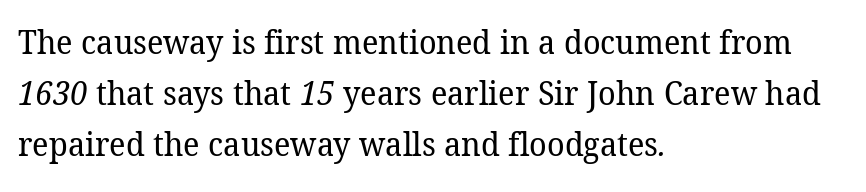
{"serif": "yes", "bold": "no", "weight": "regular", "width": "normal", "stroke_contrast": "low", "x_height": "medium", "monospaced": "no", "underline": "no", "align": "left", "line_spacing": "normal", "line_spacing_ratio": 1.55, "letter_spacing": "normal", "letter_spacing_em": 0.0, "glyph_px": 33}
